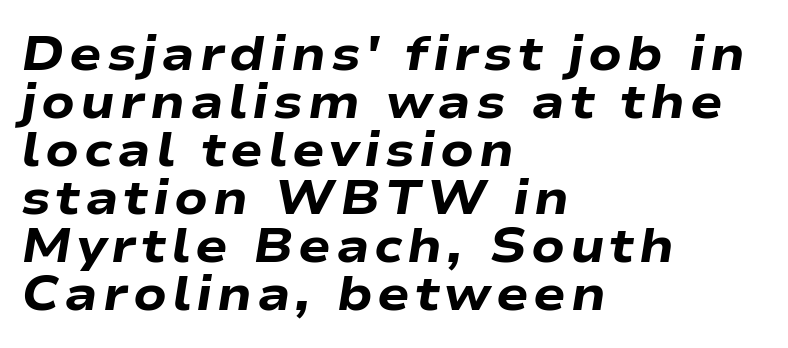
{"italic": "yes", "lean": "right", "slant_degrees": 9, "bold": "yes", "weight": "heavy", "width": "wide", "stroke_contrast": "low", "x_height": "medium", "monospaced": "no", "underline": "no", "align": "left", "line_spacing": "tight", "line_spacing_ratio": 1.0, "glyph_px": 48}
